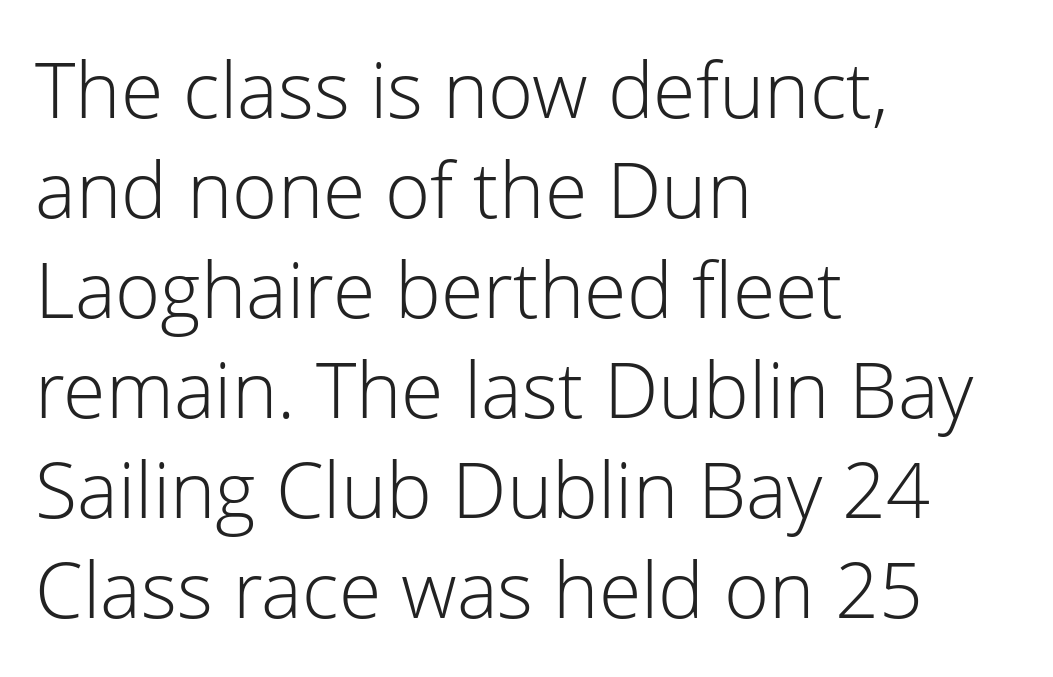
The image shows 77 px light sans-serif type, upright; set left-aligned, normal line spacing (1.3x), normal letter spacing, not underlined; low stroke contrast and a medium x-height.
